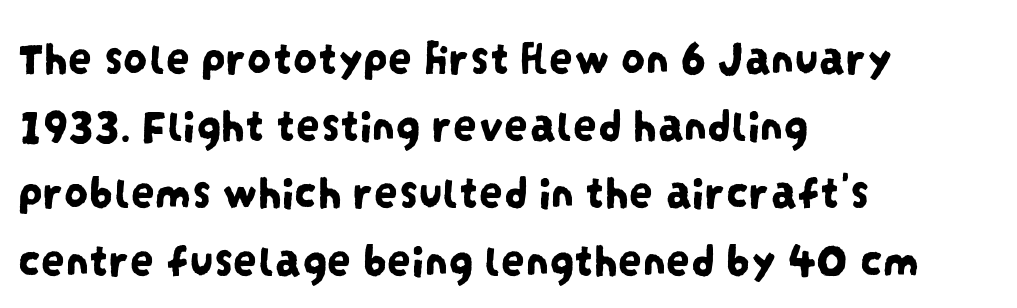
The image shows 48 px condensed sans-serif type; set left-aligned, normal line spacing (1.4x), normal letter spacing, not underlined; low stroke contrast and a large x-height.
